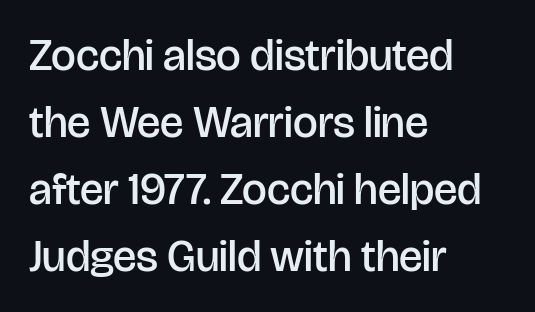
The image shows 44 px semibold sans-serif type, upright; set left-aligned, normal line spacing (1.52x), normal letter spacing, not underlined; low stroke contrast and a large x-height.
